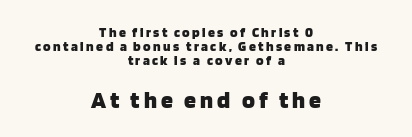
Successive baselines arrive quickly, one right under another. Descenders are the only things crossing below the line. The letters are bold, with thick, heavy strokes. Visually, the bottom section dominates because its glyphs are scaled up. Where is the straight margin? There isn't one; the lines are centered.
